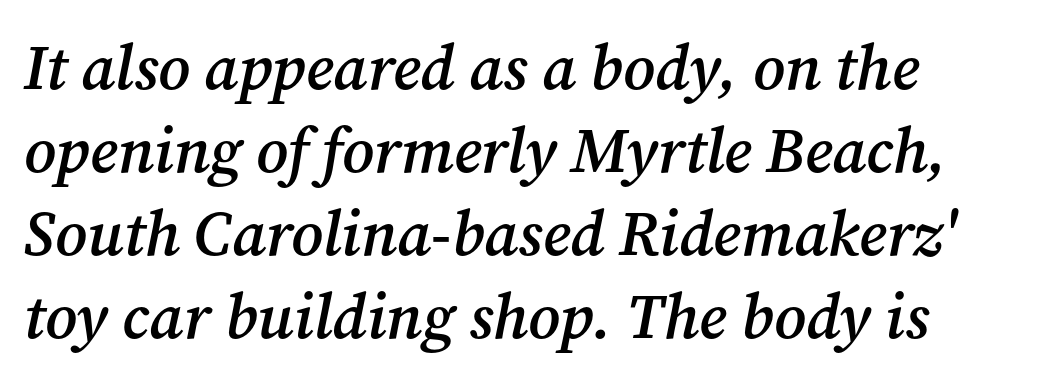
The image shows 63 px semibold serif type, italic (leaning right); set left-aligned, normal line spacing (1.32x), normal letter spacing, not underlined; medium stroke contrast and a medium x-height.
